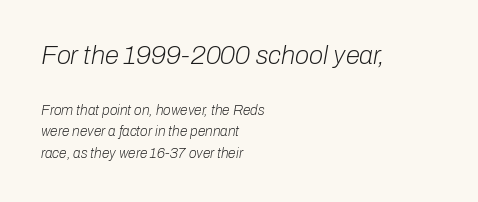
Q: Is the text bold? A: No.
Q: Is the text italic (slanted)? A: Yes, it leans right by about 10 degrees.
Q: Is the text underlined? A: No.
Q: How is the paragraph aligned? A: Left-aligned.
Q: Is the spacing between letters normal or unusually wide? A: Normal.
Q: Is the spacing between lines tight, normal or loose? A: Normal.
Q: Which block of text is set in a larger size, the first (top) or the second (bottom)? A: The first (top) one.
